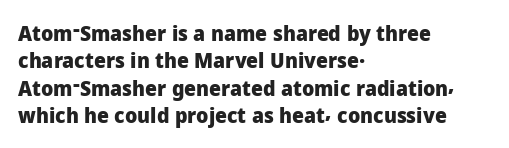
Q: Is the text bold? A: Yes.
Q: Is the text italic (slanted)? A: No, it is upright.
Q: Is the text underlined? A: No.
Q: How is the paragraph aligned? A: Left-aligned.
Q: Is the spacing between letters normal or unusually wide? A: Normal.
Q: Is the spacing between lines tight, normal or loose? A: Normal.
